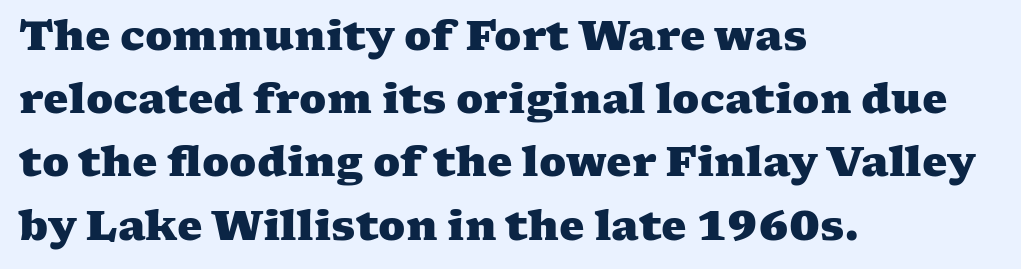
Q: Is the text bold? A: Yes.
Q: Is the typeface a serif or a sans-serif typeface? A: Serif.
Q: Is the text underlined? A: No.
Q: How is the paragraph aligned? A: Left-aligned.
Q: Is the spacing between letters normal or unusually wide? A: Normal.
Q: Is the spacing between lines tight, normal or loose? A: Normal.
Q: Width (condensed, normal, or wide)? A: Wide.
Q: Stroke contrast? A: Medium.
Q: x-height? A: Medium.
Q: Monospaced? A: No.
